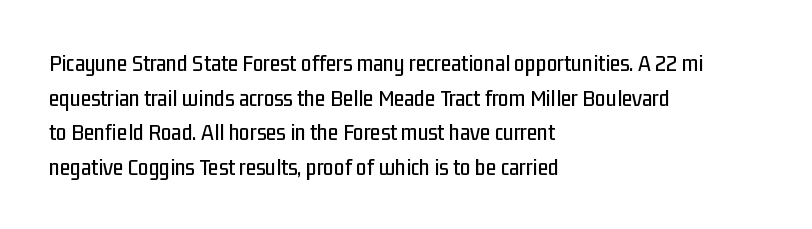
Q: Is the text italic (slanted)? A: No, it is upright.
Q: Is the text underlined? A: No.
Q: How is the paragraph aligned? A: Left-aligned.
Q: Is the spacing between letters normal or unusually wide? A: Normal.
Q: Is the spacing between lines tight, normal or loose? A: Normal.
